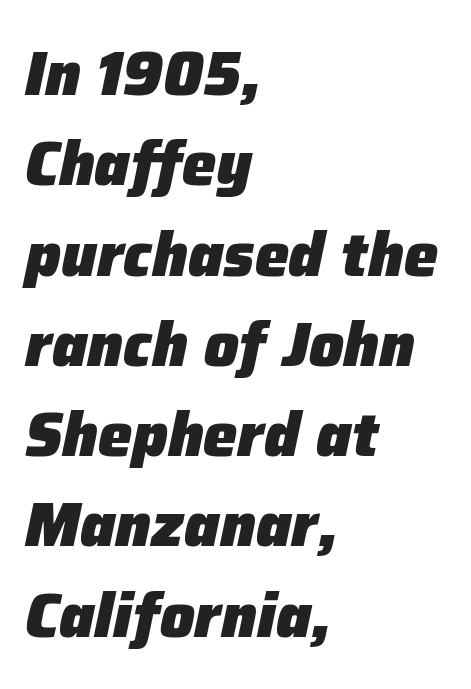
The image shows 61 px heavy type, italic (leaning right); set left-aligned, normal line spacing (1.48x), normal letter spacing, not underlined; low stroke contrast and a medium x-height.
